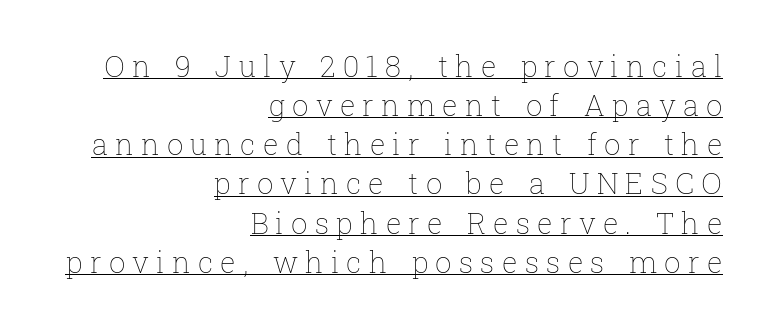
The image shows 29 px thin type, upright; set right-aligned, normal line spacing (1.35x), unusually wide letter spacing (+0.25 em), underlined; low stroke contrast and a medium x-height.
